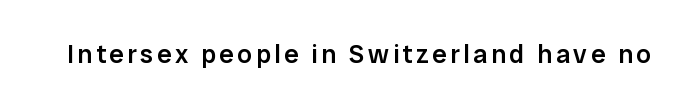
Glance below the letters and you will spot only blank space. In terms of weight, the rendering is demibold, just under bold. The font's upright variant was chosen for this text.
